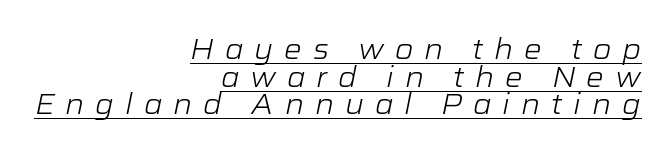
Q: Is the text bold? A: No.
Q: Is the text italic (slanted)? A: Yes, it leans right by about 12 degrees.
Q: Is the text underlined? A: Yes.
Q: How is the paragraph aligned? A: Right-aligned.
Q: Is the spacing between letters normal or unusually wide? A: Unusually wide.
Q: Is the spacing between lines tight, normal or loose? A: Tight.
Q: Width (condensed, normal, or wide)? A: Wide.
Q: Stroke contrast? A: Low.
Q: x-height? A: Medium.
Q: Monospaced? A: No.
